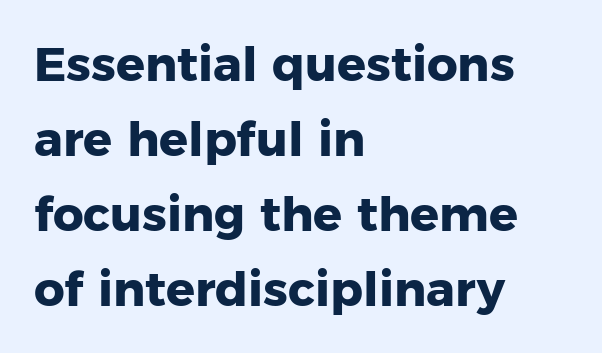
Students, note that the glyphs here touch the page at normal intervals. The baseline area is clear. Posture: straight, roman, zero tilt. Character widths vary here, with narrow letters taking less room than wide ones.
